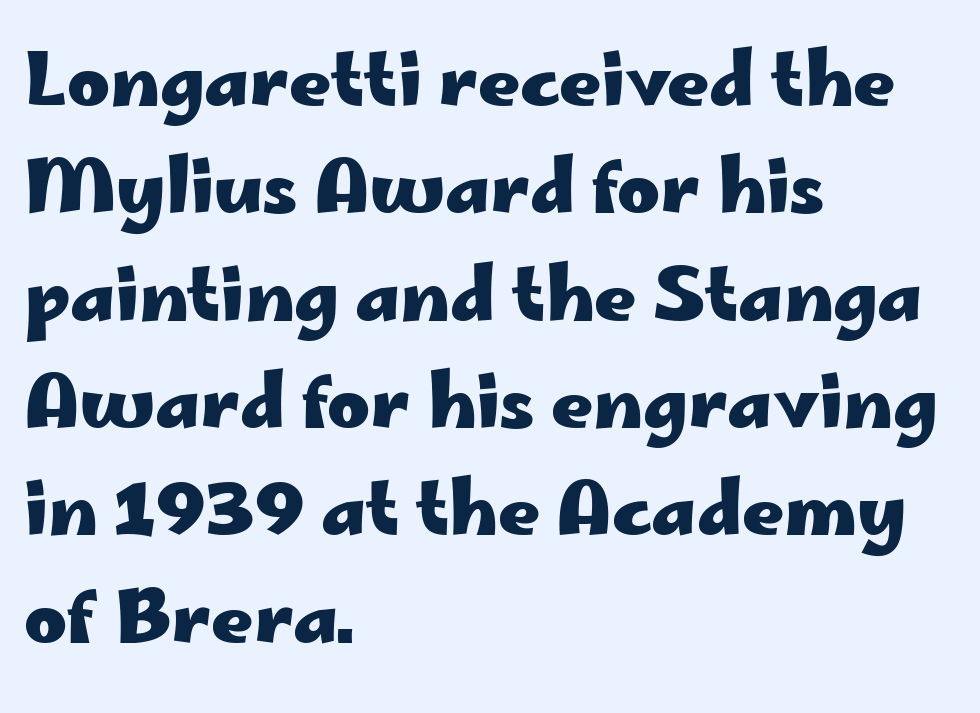
Q: Is the text bold? A: Yes.
Q: Is the text italic (slanted)? A: No, it is upright.
Q: Is the typeface a serif or a sans-serif typeface? A: Sans-serif.
Q: Is the text underlined? A: No.
Q: How is the paragraph aligned? A: Left-aligned.
Q: Is the spacing between letters normal or unusually wide? A: Normal.
Q: Is the spacing between lines tight, normal or loose? A: Normal.
Q: Width (condensed, normal, or wide)? A: Wide.
Q: Stroke contrast? A: Low.
Q: x-height? A: Small.
Q: Monospaced? A: No.
